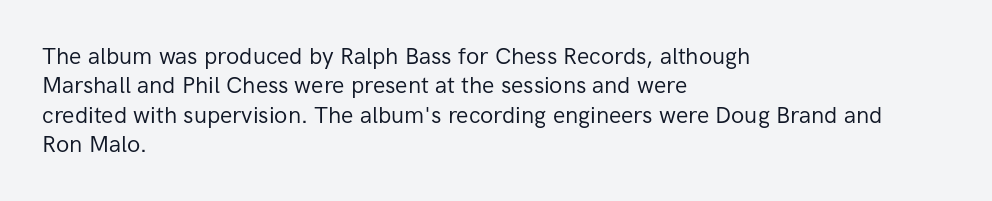
It's the straight-up-and-down kind of type. The face used here is rendered with its standard letterfit. The setting favours the left margin, as ordinary paragraphs usually do. This is not heavy type; no bold has been used. Interline gaps are of average width in this sample.
